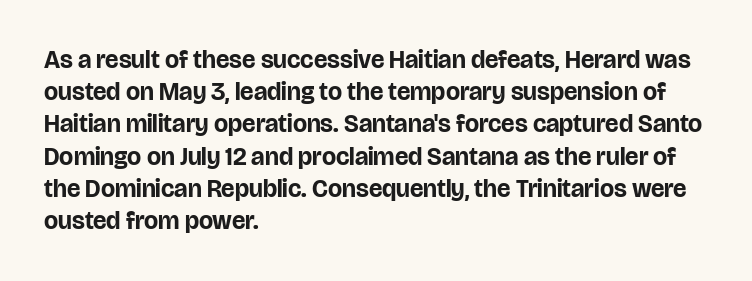
The image shows 25 px bold type, upright; set left-aligned, normal line spacing (1.29x), normal letter spacing, not underlined.
